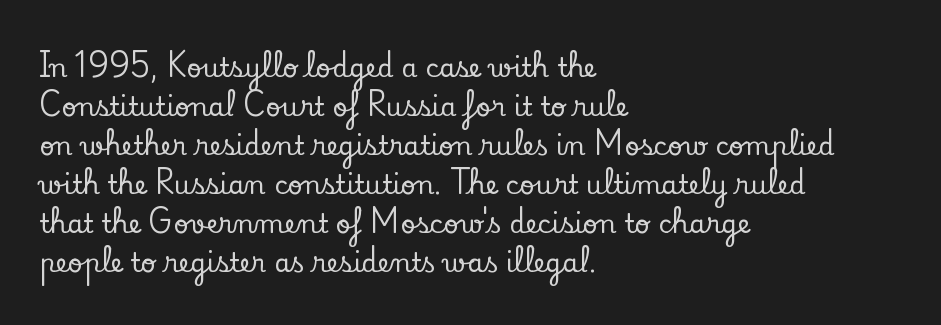
{"italic": "no", "underline": "no", "align": "left", "line_spacing": "normal", "line_spacing_ratio": 1.5, "letter_spacing": "normal", "letter_spacing_em": 0.0, "glyph_px": 26}
